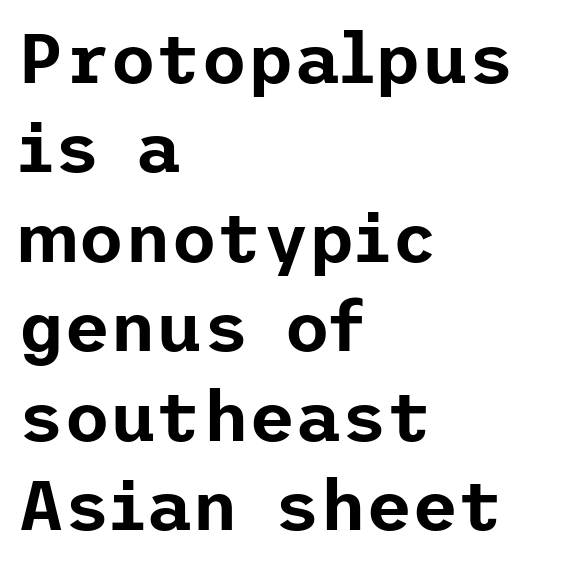
{"serif": "no", "italic": "no", "width": "normal", "stroke_contrast": "low", "x_height": "medium", "underline": "no", "align": "left", "line_spacing": "normal", "line_spacing_ratio": 1.26, "letter_spacing": "normal", "letter_spacing_em": 0.0, "glyph_px": 71}
